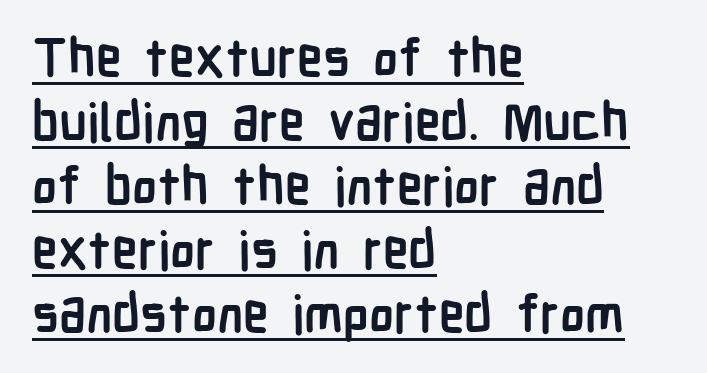
Q: Is the text bold? A: Yes.
Q: Is the text italic (slanted)? A: No, it is upright.
Q: Is the typeface a serif or a sans-serif typeface? A: Sans-serif.
Q: Is the text underlined? A: Yes.
Q: How is the paragraph aligned? A: Left-aligned.
Q: Is the spacing between letters normal or unusually wide? A: Normal.
Q: Width (condensed, normal, or wide)? A: Condensed.
Q: Stroke contrast? A: Low.
Q: x-height? A: Medium.
Q: Monospaced? A: No.
